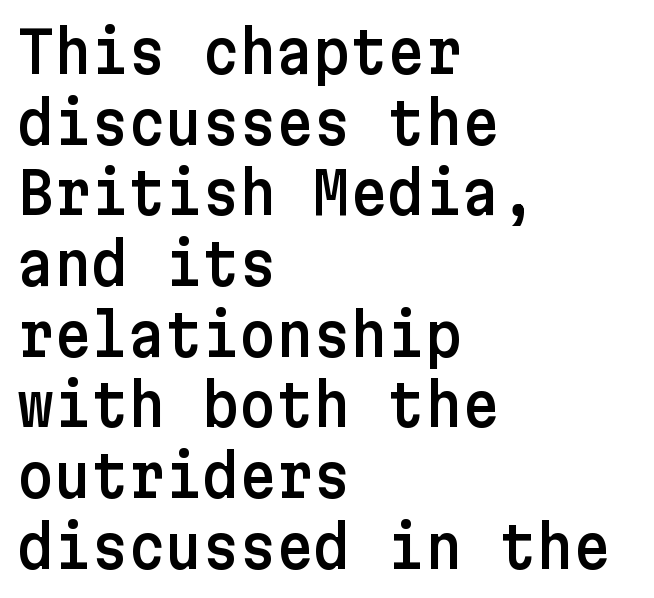
{"serif": "no", "italic": "no", "width": "normal", "stroke_contrast": "low", "x_height": "medium", "underline": "no", "align": "left", "line_spacing_ratio": 1.24, "letter_spacing": "normal", "letter_spacing_em": 0.0, "glyph_px": 57}
